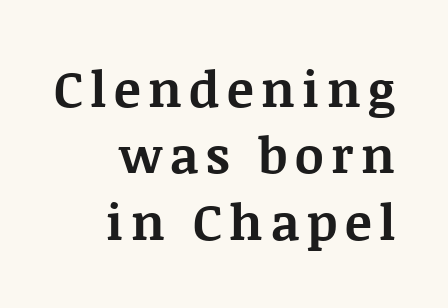
{"serif": "yes", "italic": "no", "bold": "yes", "weight": "bold", "width": "normal", "stroke_contrast": "medium", "x_height": "large", "monospaced": "no", "underline": "no", "align": "right", "line_spacing": "normal", "line_spacing_ratio": 1.33, "glyph_px": 50}
